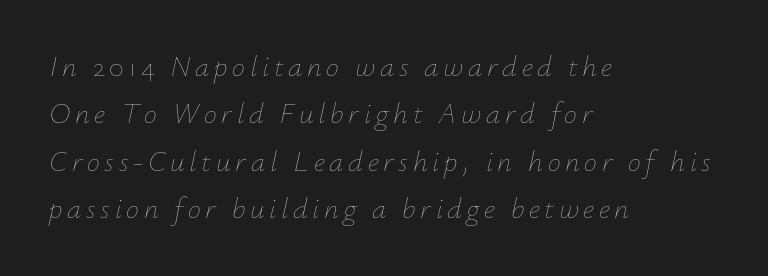
The image shows 29 px thin type, italic (leaning right); set left-aligned, normal line spacing (1.63x), not underlined; low stroke contrast and a small x-height.
